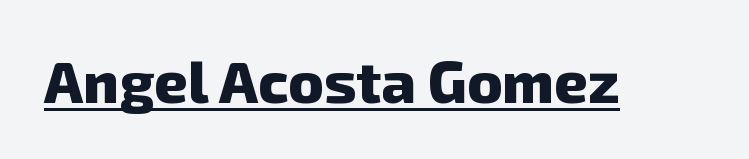
This is underlined copy, the kind a proofreader might mark for attention. Here the glyphs are tracked normally, forming tight word shapes. Strong, thick strokes mark this as bold type. The rendering uses natural spacing where letterforms have individual widths.
